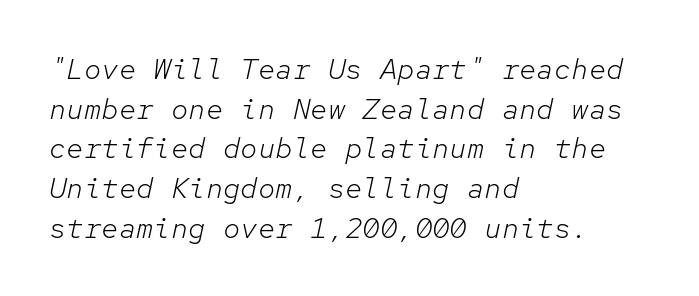
Compared with a centered layout, this one pins lines to the left instead. Characters are canted at an angle relative to the baseline's perpendicular. Normally led — the rows are evenly, conventionally spaced. The string is rendered with underlining switched off. Is this a heavy cut? Hardly; it is regular or lighter.
